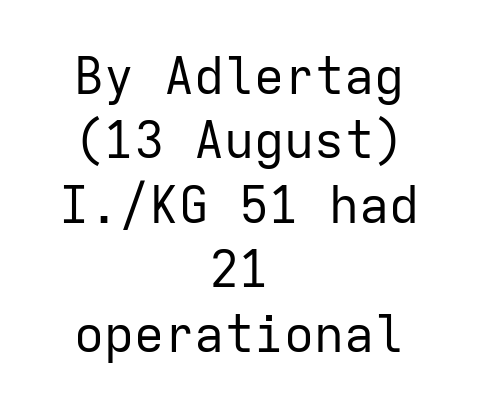
Q: Is the text bold? A: No.
Q: Is the text italic (slanted)? A: No, it is upright.
Q: Is the typeface a serif or a sans-serif typeface? A: Sans-serif.
Q: Is the text underlined? A: No.
Q: How is the paragraph aligned? A: Centered.
Q: Is the spacing between letters normal or unusually wide? A: Normal.
Q: Is the spacing between lines tight, normal or loose? A: Normal.
Q: Width (condensed, normal, or wide)? A: Normal.
Q: Stroke contrast? A: Low.
Q: x-height? A: Medium.
Q: Monospaced? A: Yes.
